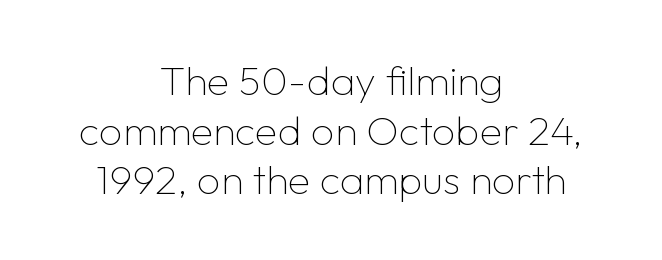
Q: Is the text bold? A: No.
Q: Is the text italic (slanted)? A: No, it is upright.
Q: Is the typeface a serif or a sans-serif typeface? A: Sans-serif.
Q: Is the text underlined? A: No.
Q: How is the paragraph aligned? A: Centered.
Q: Is the spacing between letters normal or unusually wide? A: Normal.
Q: Width (condensed, normal, or wide)? A: Normal.
Q: Stroke contrast? A: Low.
Q: x-height? A: Medium.
Q: Monospaced? A: No.
